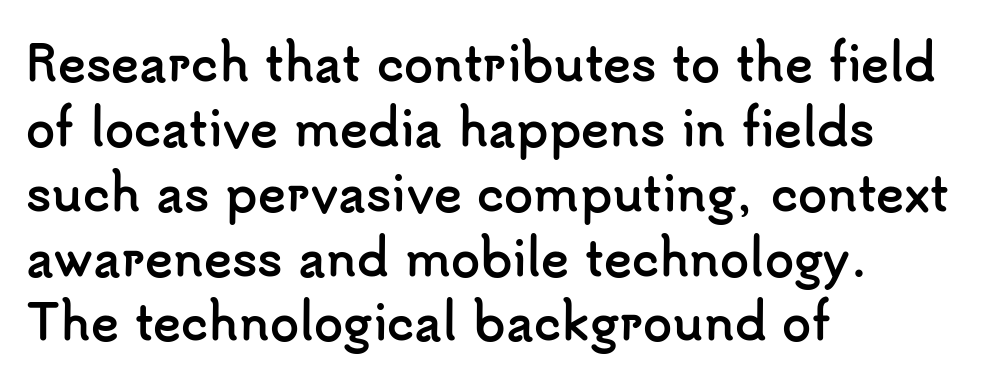
The image shows 47 px semibold sans-serif type, upright; set left-aligned, normal line spacing (1.38x), normal letter spacing, not underlined; low stroke contrast and a small x-height.
